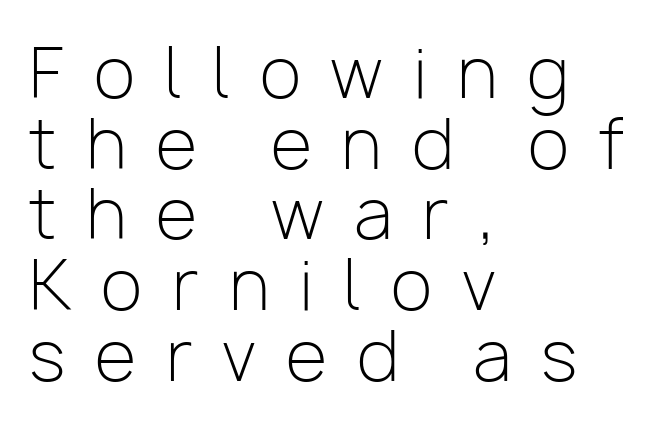
Between one letter and the next there's a generous, obvious gap. The typeface chosen for these lines omits serifs. The block of text is dense from top to bottom, with scant space between rows. The axis of the letterforms is exactly vertical. The specimen omits any rule beneath the text block's lines. You could not count columns in this text — the font is proportionally spaced.
